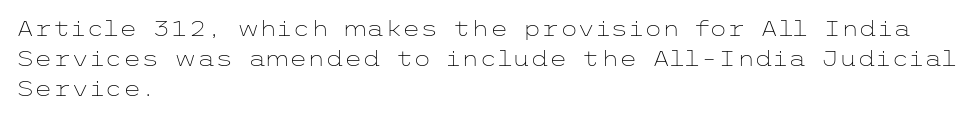
{"italic": "no", "bold": "no", "underline": "no", "align": "left", "line_spacing": "normal", "line_spacing_ratio": 1.42, "letter_spacing": "normal", "letter_spacing_em": 0.0, "glyph_px": 21}
